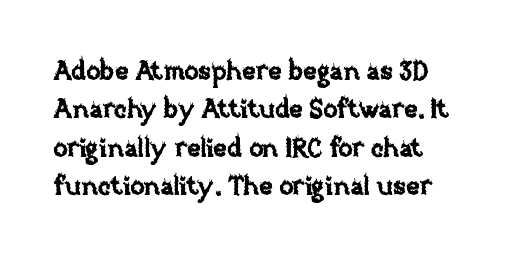
{"italic": "no", "underline": "no", "align": "left", "line_spacing": "normal", "line_spacing_ratio": 1.48, "letter_spacing": "normal", "letter_spacing_em": 0.0, "glyph_px": 26}
